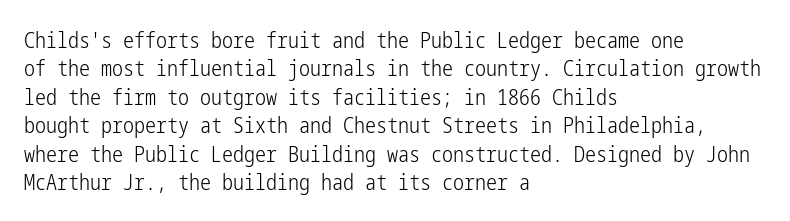
Q: Is the text bold? A: No.
Q: Is the text italic (slanted)? A: No, it is upright.
Q: Is the text underlined? A: No.
Q: How is the paragraph aligned? A: Left-aligned.
Q: Is the spacing between letters normal or unusually wide? A: Normal.
Q: Is the spacing between lines tight, normal or loose? A: Normal.
